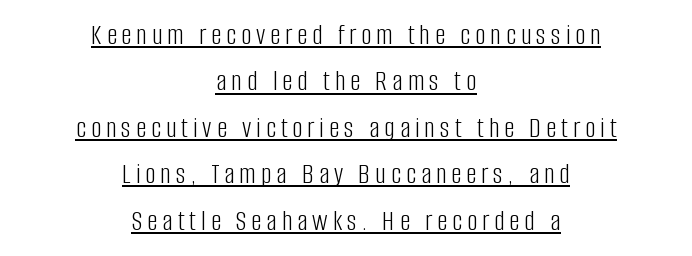
Q: Is the text bold? A: No.
Q: Is the text italic (slanted)? A: No, it is upright.
Q: Is the typeface a serif or a sans-serif typeface? A: Sans-serif.
Q: Is the text underlined? A: Yes.
Q: How is the paragraph aligned? A: Centered.
Q: Is the spacing between lines tight, normal or loose? A: Normal.
Q: Width (condensed, normal, or wide)? A: Condensed.
Q: Stroke contrast? A: Low.
Q: x-height? A: Large.
Q: Monospaced? A: No.
